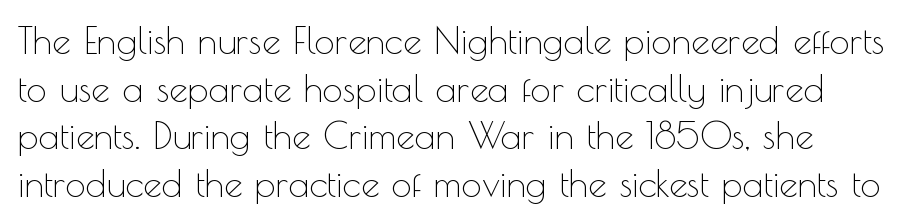
{"serif": "no", "italic": "no", "bold": "no", "weight": "thin", "width": "normal", "x_height": "small", "monospaced": "no", "underline": "no", "line_spacing": "normal", "line_spacing_ratio": 1.29, "letter_spacing": "normal", "letter_spacing_em": 0.0, "glyph_px": 37}
